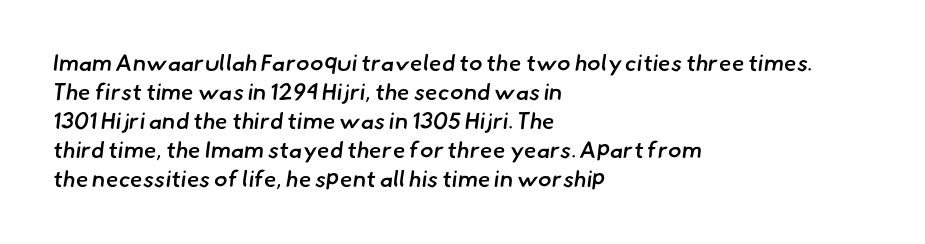
The image shows 23 px text type; set left-aligned, normal line spacing (1.26x), normal letter spacing, not underlined.
